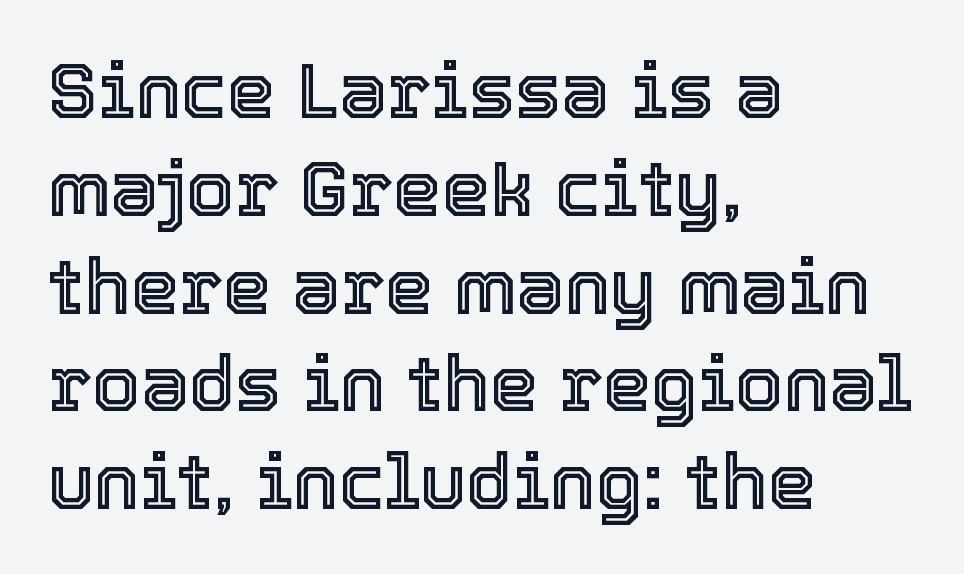
Q: Is the text italic (slanted)? A: No, it is upright.
Q: Is the text underlined? A: No.
Q: How is the paragraph aligned? A: Left-aligned.
Q: Is the spacing between letters normal or unusually wide? A: Normal.
Q: Is the spacing between lines tight, normal or loose? A: Normal.
Q: Width (condensed, normal, or wide)? A: Normal.
Q: x-height? A: Medium.
Q: Monospaced? A: No.
